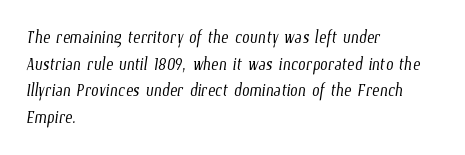
Is the stroke heavy? The answer is a plain regular-or-lighter. Any mark beneath the type? The region is blank. The face used here is rendered with its standard letterfit. Leftover space on each line is placed entirely after the last word.
